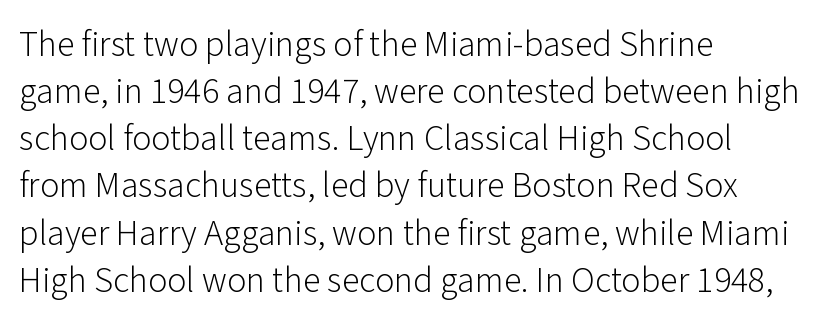
Quick note: underline off. Posture: vertical. Looks like regular typesetting: each glyph gets only the width it needs. Stroke thickness stays within the range of a standard reading face or lighter.
